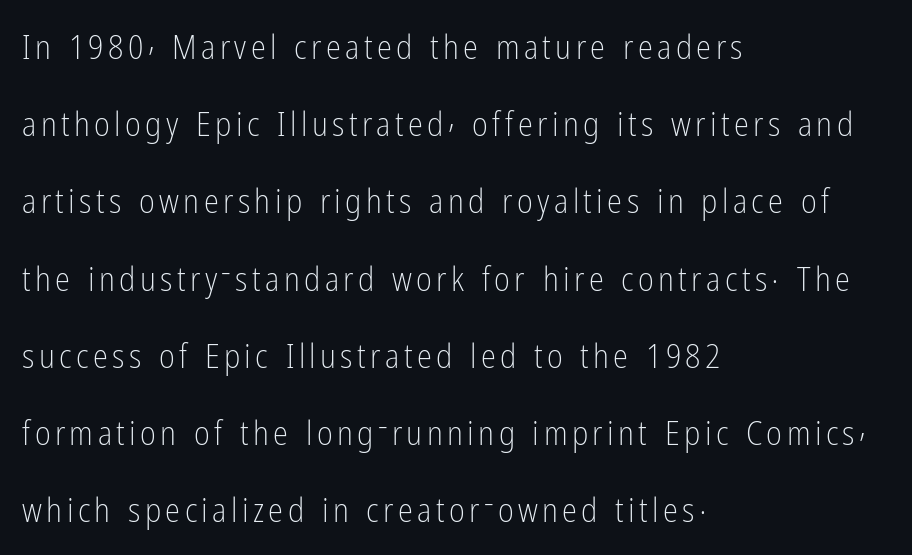
Layout note: lines flush left. Unbolded letterforms with no extra heft. The rendering uses natural spacing where letterforms have individual widths. Examine the stroke ends and you'll find no serifs. A roman cut, with each character standing at attention.
